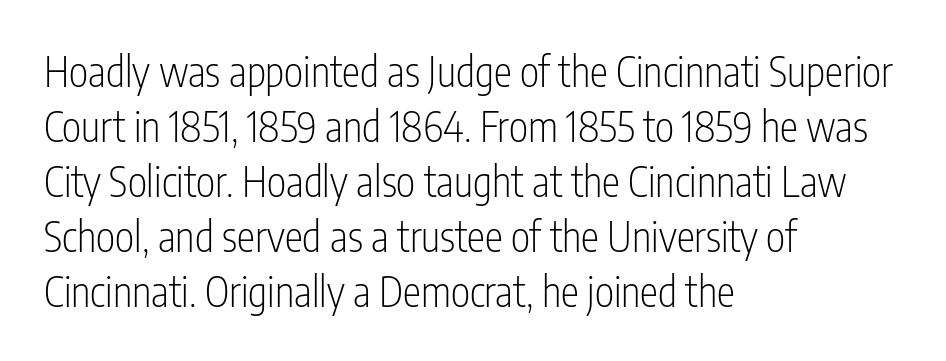
Q: Is the text bold? A: No.
Q: Is the text italic (slanted)? A: No, it is upright.
Q: Is the typeface a serif or a sans-serif typeface? A: Sans-serif.
Q: Is the text underlined? A: No.
Q: How is the paragraph aligned? A: Left-aligned.
Q: Is the spacing between letters normal or unusually wide? A: Normal.
Q: Is the spacing between lines tight, normal or loose? A: Normal.
Q: Width (condensed, normal, or wide)? A: Condensed.
Q: Stroke contrast? A: Low.
Q: x-height? A: Medium.
Q: Monospaced? A: No.
